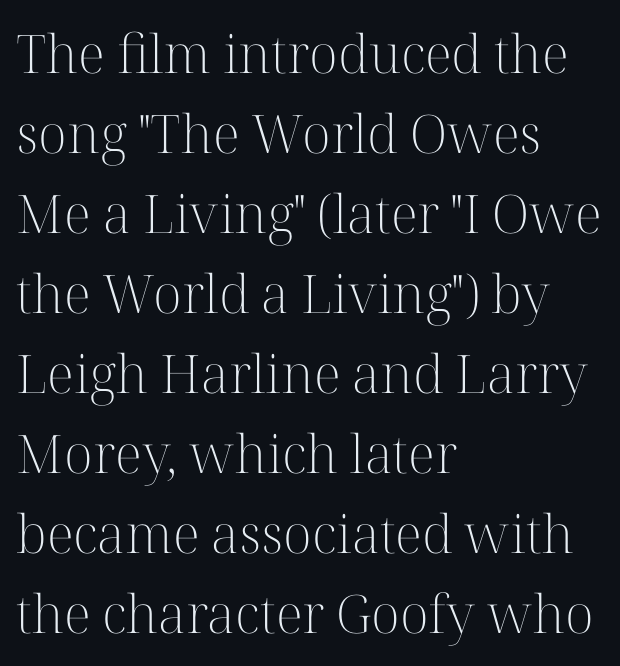
{"serif": "yes", "italic": "no", "bold": "no", "weight": "light", "width": "normal", "stroke_contrast": "high", "x_height": "medium", "monospaced": "no", "underline": "no", "align": "left", "line_spacing": "normal", "line_spacing_ratio": 1.51, "letter_spacing": "normal", "letter_spacing_em": 0.0, "glyph_px": 53}
